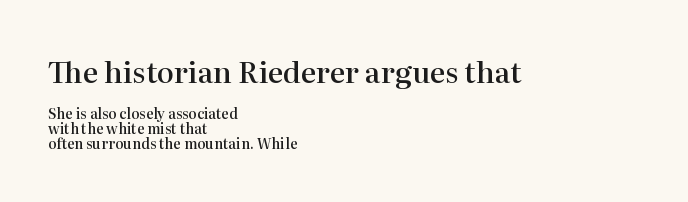
The image shows 29 px semibold serif type, upright; set left-aligned, tight line spacing (1.06x), normal letter spacing, not underlined; the first (top) block is 2.07x larger; high stroke contrast and a medium x-height.
